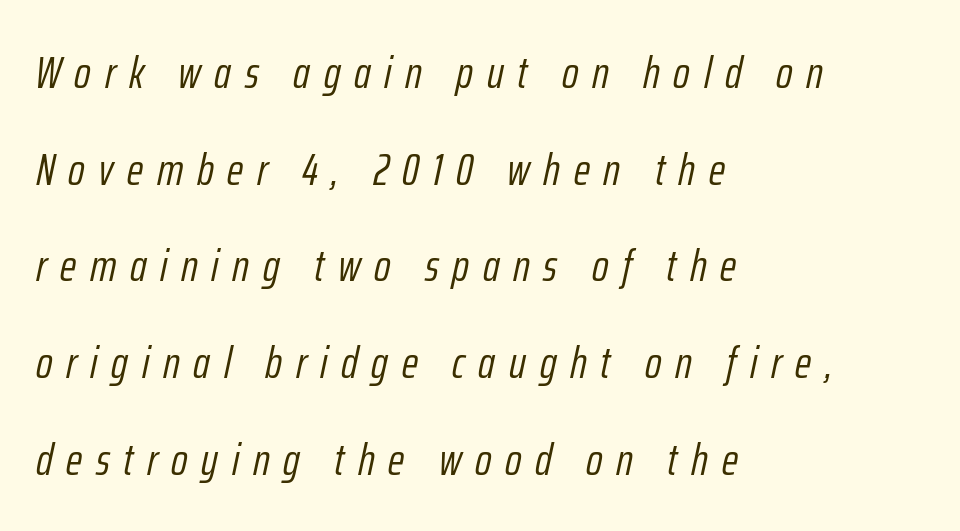
{"italic": "yes", "lean": "right", "slant_degrees": 12, "bold": "no", "weight": "light", "width": "condensed", "stroke_contrast": "low", "x_height": "medium", "monospaced": "no", "underline": "no", "align": "left", "line_spacing": "loose", "line_spacing_ratio": 2.15, "letter_spacing": "wide", "letter_spacing_em": 0.3, "glyph_px": 45}
